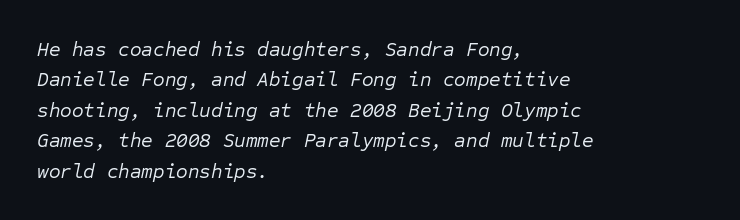
The image shows 20 px text type, italic (leaning right); set left-aligned, normal line spacing (1.52x), normal letter spacing, not underlined.
